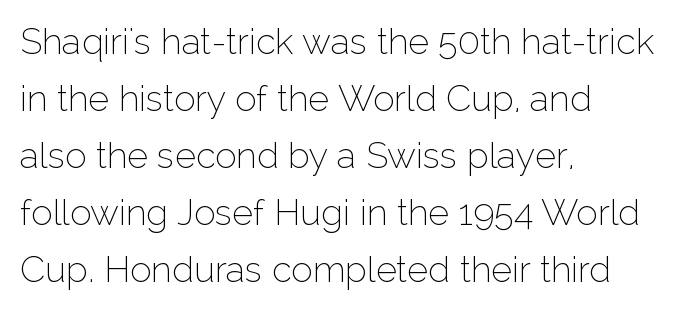
The passage shown has conventional tracking throughout. The space directly below the letters is spotless. Stroke mass is kept to a normal reading level or below. Notice how the passage keeps a crisp vertical edge on the left only. Each letter's strokes conclude bluntly, with no projecting serifs. Vertically, the passage feels balanced, rows spaced as you'd expect.
